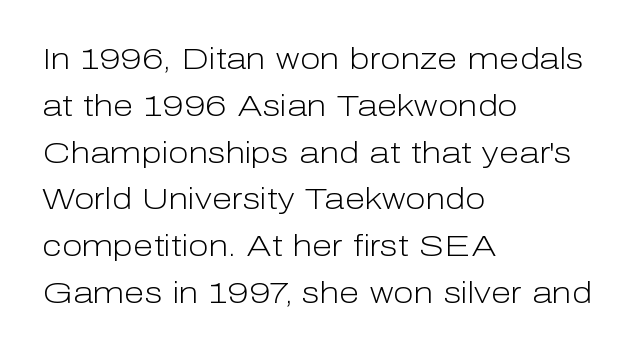
Q: Is the text bold? A: No.
Q: Is the text italic (slanted)? A: No, it is upright.
Q: Is the typeface a serif or a sans-serif typeface? A: Sans-serif.
Q: Is the text underlined? A: No.
Q: How is the paragraph aligned? A: Left-aligned.
Q: Is the spacing between letters normal or unusually wide? A: Normal.
Q: Is the spacing between lines tight, normal or loose? A: Normal.
Q: Width (condensed, normal, or wide)? A: Normal.
Q: Stroke contrast? A: Low.
Q: x-height? A: Medium.
Q: Monospaced? A: No.
